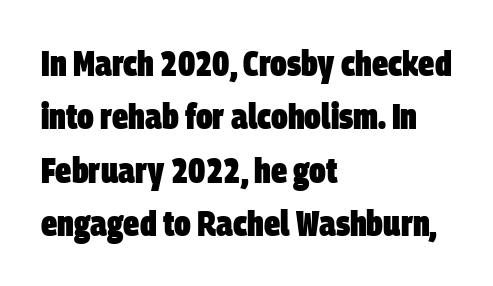
Is the block centered? No — it sits flush against the left margin. What stands out about the letter spacing? Nothing — it is the standard amount. Beneath every word, the page is bare. The passage shown is typed in a proportional face where columns would drift. Leading matches the norm, producing a regular column. Strokes here are thick enough to call this a true bold.
